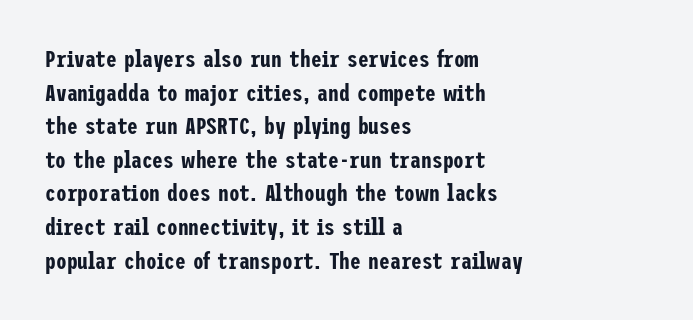
{"italic": "no", "underline": "no", "align": "left", "line_spacing": "normal", "line_spacing_ratio": 1.4, "letter_spacing": "normal", "letter_spacing_em": 0.0, "glyph_px": 24}
